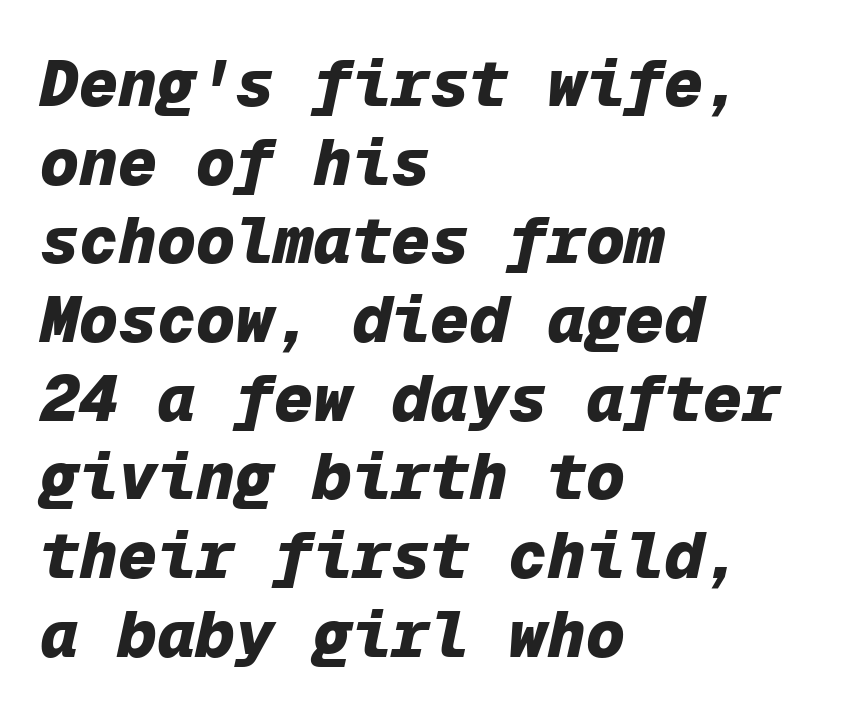
Q: Is the text bold? A: Yes.
Q: Is the text italic (slanted)? A: Yes, it leans right by about 12 degrees.
Q: Is the text underlined? A: No.
Q: How is the paragraph aligned? A: Left-aligned.
Q: Is the spacing between letters normal or unusually wide? A: Normal.
Q: Width (condensed, normal, or wide)? A: Normal.
Q: Stroke contrast? A: Low.
Q: x-height? A: Medium.
Q: Monospaced? A: Yes.
